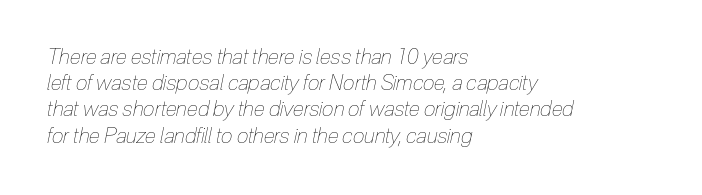
Default kerning and tracking; the words read as compact shapes. The letters are slanted; this is an italic face. Leading: standard. Honestly, there is no underline to notice here at all.
